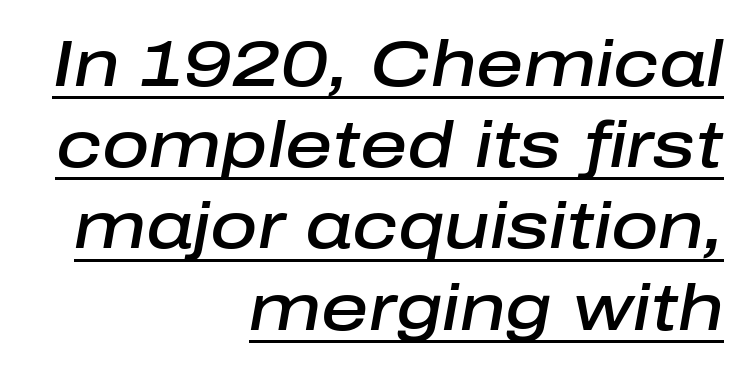
The ragged edge is on the left, which tells us the setting is flush right. Honestly, the underline is the first thing you notice here. The rendering applies a slant to the glyphs. Default kerning and tracking; the words read as compact shapes. The passage shown is typed in a proportional face where columns would drift.
